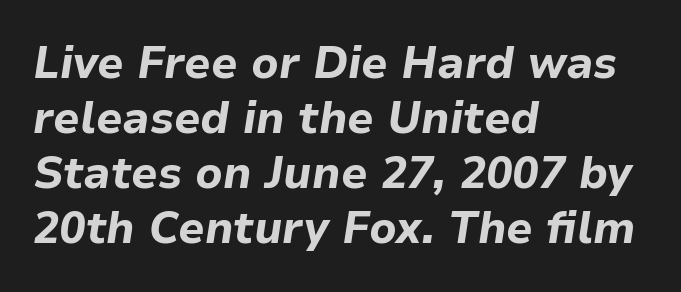
Q: Is the text bold? A: Yes.
Q: Is the text italic (slanted)? A: Yes, it leans right by about 9 degrees.
Q: Is the text underlined? A: No.
Q: How is the paragraph aligned? A: Left-aligned.
Q: Is the spacing between letters normal or unusually wide? A: Normal.
Q: Is the spacing between lines tight, normal or loose? A: Normal.
Q: Width (condensed, normal, or wide)? A: Normal.
Q: Stroke contrast? A: Low.
Q: x-height? A: Medium.
Q: Monospaced? A: No.
